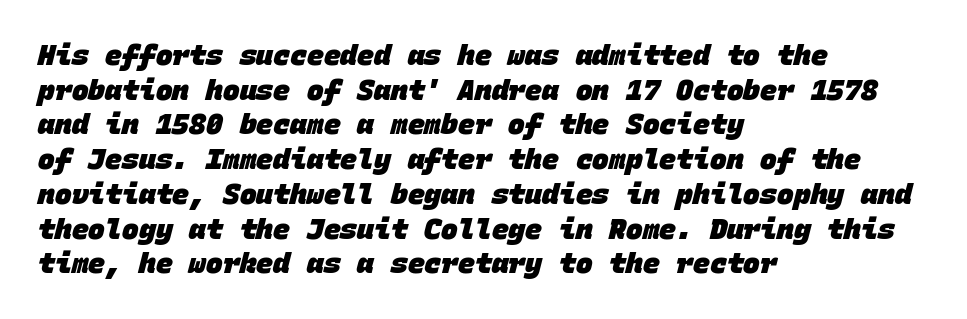
Q: Is the text bold? A: Yes.
Q: Is the typeface a serif or a sans-serif typeface? A: Sans-serif.
Q: Is the text underlined? A: No.
Q: How is the paragraph aligned? A: Left-aligned.
Q: Is the spacing between letters normal or unusually wide? A: Normal.
Q: Width (condensed, normal, or wide)? A: Normal.
Q: Stroke contrast? A: Low.
Q: x-height? A: Large.
Q: Monospaced? A: Yes.
